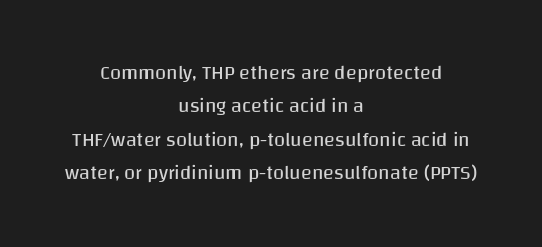
How are the letters spaced? Ordinarily, with no added tracking. Plain, unruled lines of type. The text block is weighted toward neither margin, spreading evenly from the middle. Ink coverage per letter is moderate at most. The axis of the letterforms is exactly vertical.
